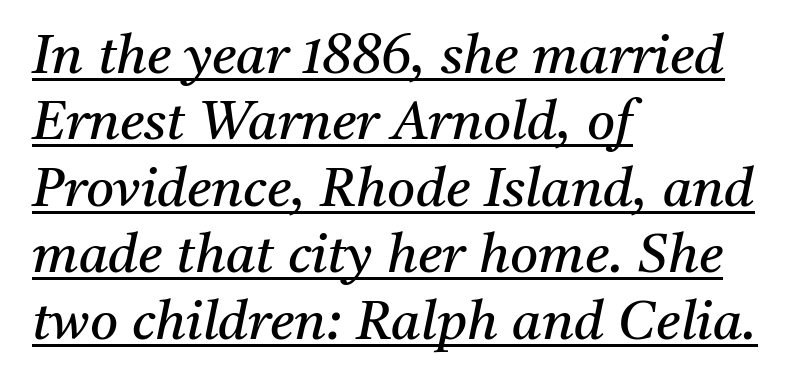
Q: Is the text bold? A: No.
Q: Is the text italic (slanted)? A: Yes, it leans right by about 11 degrees.
Q: Is the typeface a serif or a sans-serif typeface? A: Serif.
Q: Is the text underlined? A: Yes.
Q: How is the paragraph aligned? A: Left-aligned.
Q: Is the spacing between letters normal or unusually wide? A: Normal.
Q: Width (condensed, normal, or wide)? A: Normal.
Q: Stroke contrast? A: Medium.
Q: x-height? A: Medium.
Q: Monospaced? A: No.
